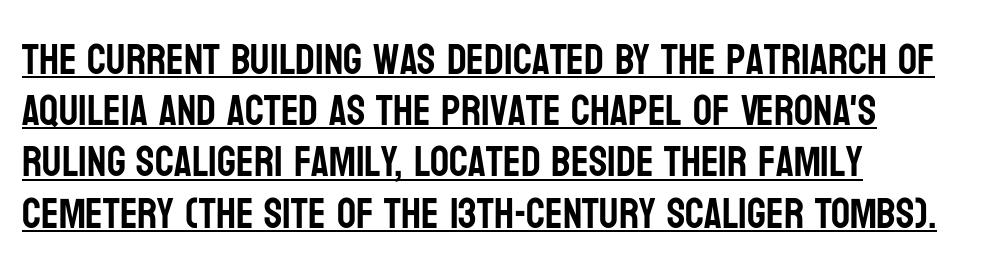
Every character sits straight up, as roman type does. This sample uses a sans-serif face. Each word holds together tightly as a unit, with standard inter-letter gaps. Here the designer chose a conventional face with non-uniform glyph widths.
